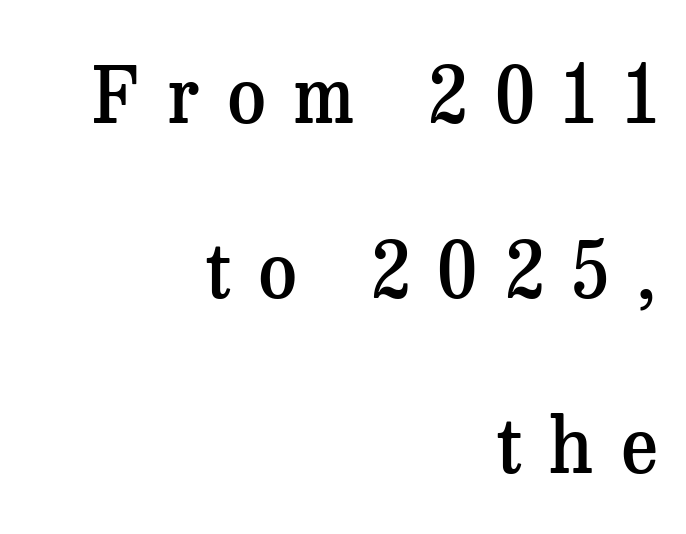
Notice how the passage keeps a crisp vertical edge on the right only. The face used here is seriffed, in the tradition of book romans. Does the lettering tilt? It doesn't — this is upright. Note the varied advance widths — an 'i' is clearly narrower than an 'm'. Interline gaps are noticeably wide in this sample. The baseline area is clear.
